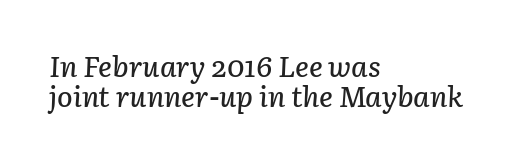
The image shows 29 px text type, italic (leaning right); set left-aligned, tight line spacing (1.05x), normal letter spacing, not underlined; low stroke contrast and a medium x-height.
